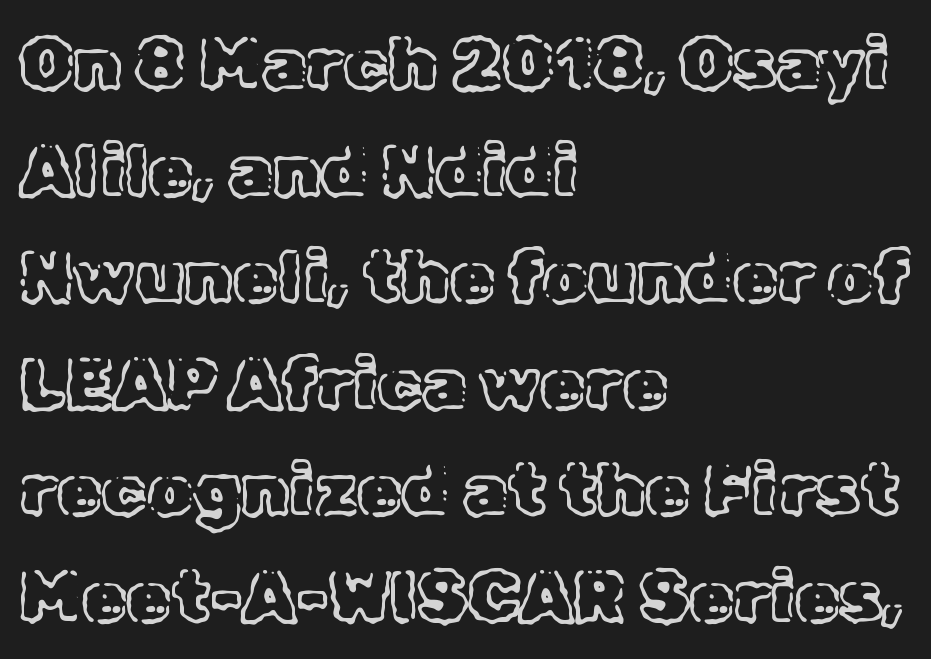
{"italic": "no", "width": "normal", "x_height": "medium", "monospaced": "no", "underline": "no", "align": "left", "line_spacing": "normal", "line_spacing_ratio": 1.48, "letter_spacing": "normal", "letter_spacing_em": 0.0, "glyph_px": 72}
